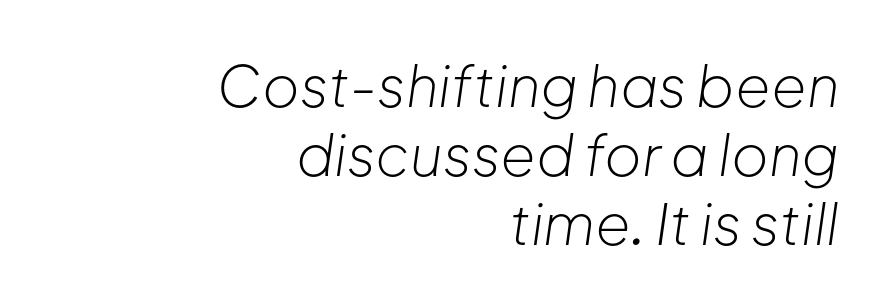
{"italic": "yes", "lean": "right", "slant_degrees": 8, "bold": "no", "weight": "light", "width": "normal", "stroke_contrast": "low", "x_height": "medium", "monospaced": "no", "underline": "no", "align": "right", "line_spacing_ratio": 1.21, "letter_spacing": "normal", "letter_spacing_em": 0.0, "glyph_px": 57}
